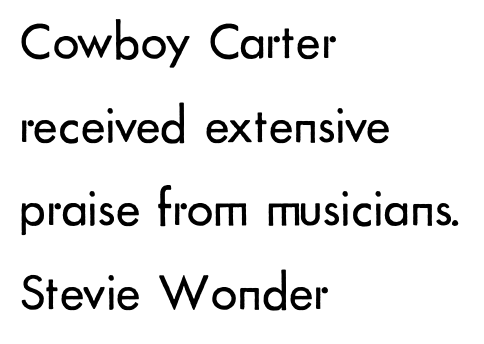
{"serif": "no", "italic": "no", "bold": "no", "weight": "regular", "width": "normal", "stroke_contrast": "low", "x_height": "small", "monospaced": "no", "underline": "no", "align": "left", "line_spacing": "normal", "line_spacing_ratio": 1.58, "letter_spacing": "normal", "letter_spacing_em": 0.0, "glyph_px": 53}
